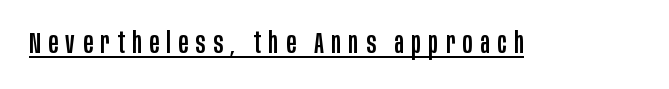
The image shows 29 px condensed sans-serif type, upright; set unusually wide letter spacing (+0.26 em), underlined; low stroke contrast and a large x-height.
